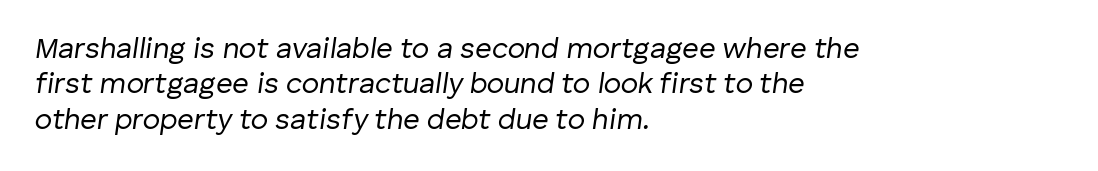
The image shows 29 px regular-weight type, italic (leaning right); set left-aligned, line spacing 1.22x, normal letter spacing, not underlined; low stroke contrast and a medium x-height.
